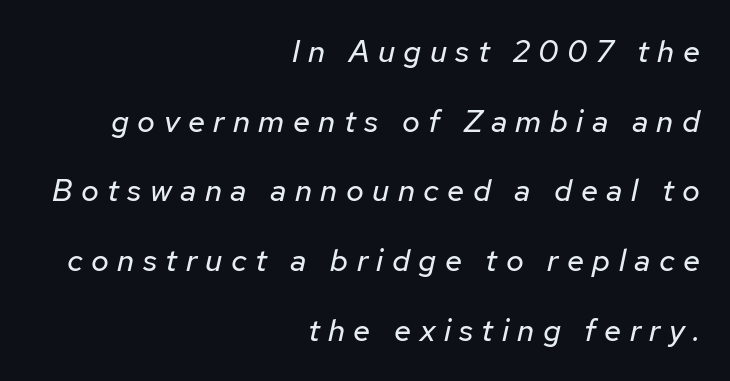
The image shows 31 px regular-weight type, italic (leaning right); set right-aligned, loose line spacing (2.25x), unusually wide letter spacing (+0.27 em), not underlined; low stroke contrast and a medium x-height.
